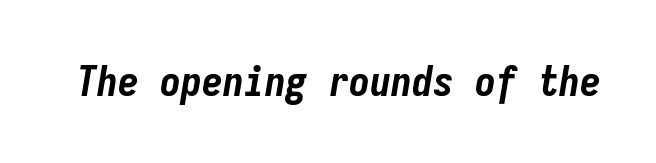
The image shows 42 px bold, condensed type, italic (leaning right), monospaced; set normal letter spacing, not underlined; low stroke contrast and a medium x-height.
